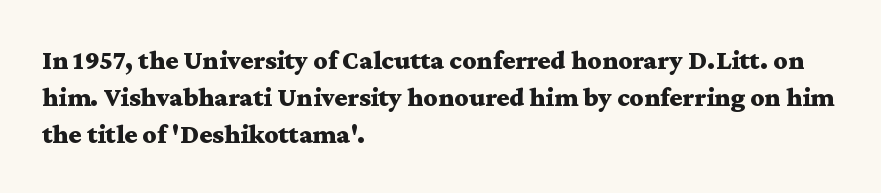
The image shows 27 px bold type, upright; set left-aligned, normal line spacing (1.37x), normal letter spacing, not underlined.
